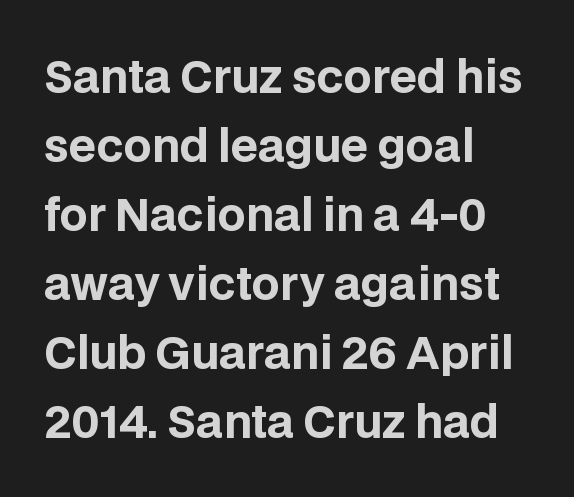
The typesetter chose a ragged-right arrangement here. Is this a fixed-width face? No — the glyphs have proportional, varying widths. If you drew a line through each stem, it would be perfectly vertical. Each word holds together tightly as a unit, with standard inter-letter gaps. Weight check: bold — yes, fully.
